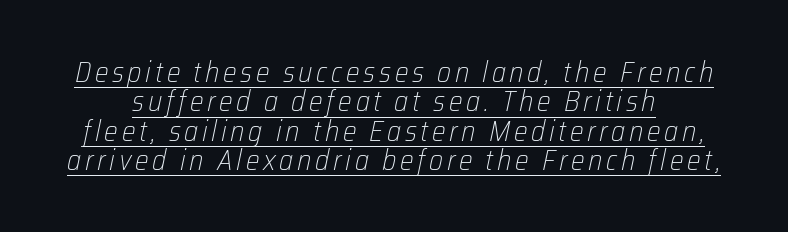
{"italic": "yes", "lean": "right", "slant_degrees": 12, "bold": "no", "weight": "light", "width": "condensed", "stroke_contrast": "low", "x_height": "medium", "monospaced": "no", "underline": "yes", "line_spacing": "tight", "line_spacing_ratio": 1.01, "glyph_px": 29}
